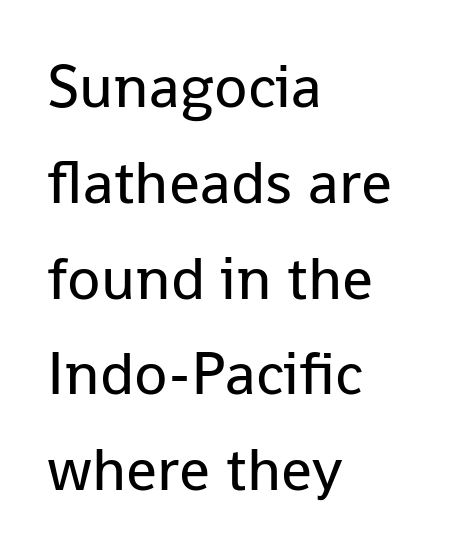
The image shows 61 px regular-weight sans-serif type, upright; set left-aligned, normal line spacing (1.57x), normal letter spacing, not underlined; low stroke contrast and a medium x-height.
